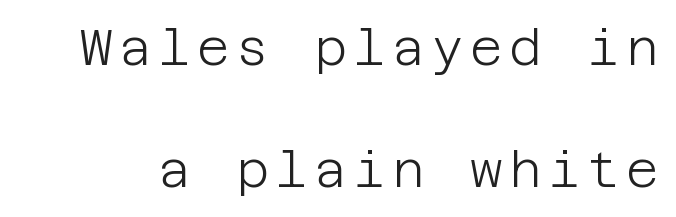
The image shows 50 px light sans-serif type, upright; set loose line spacing (2.44x), not underlined; low stroke contrast and a large x-height.
